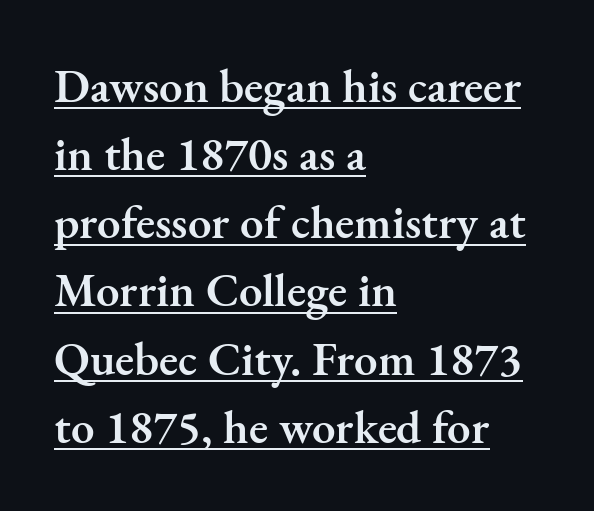
{"serif": "yes", "italic": "no", "bold": "semi", "weight": "semibold", "width": "normal", "stroke_contrast": "medium", "x_height": "small", "monospaced": "no", "underline": "yes", "align": "left", "line_spacing": "normal", "line_spacing_ratio": 1.45, "letter_spacing": "normal", "letter_spacing_em": 0.0, "glyph_px": 47}
